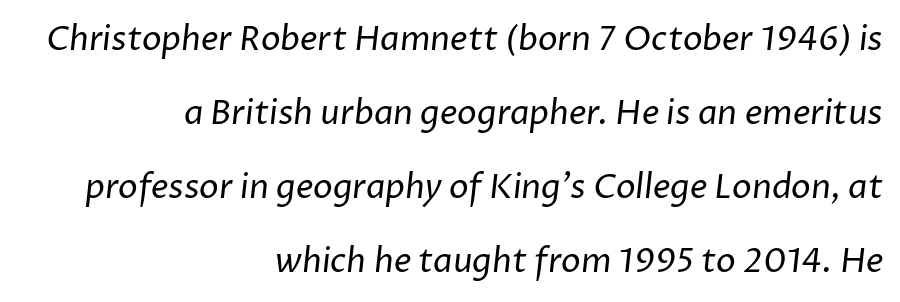
Q: Is the text bold? A: No.
Q: Is the typeface a serif or a sans-serif typeface? A: Sans-serif.
Q: Is the text underlined? A: No.
Q: How is the paragraph aligned? A: Right-aligned.
Q: Is the spacing between letters normal or unusually wide? A: Normal.
Q: Is the spacing between lines tight, normal or loose? A: Loose.
Q: Width (condensed, normal, or wide)? A: Normal.
Q: Stroke contrast? A: Low.
Q: x-height? A: Medium.
Q: Monospaced? A: No.
